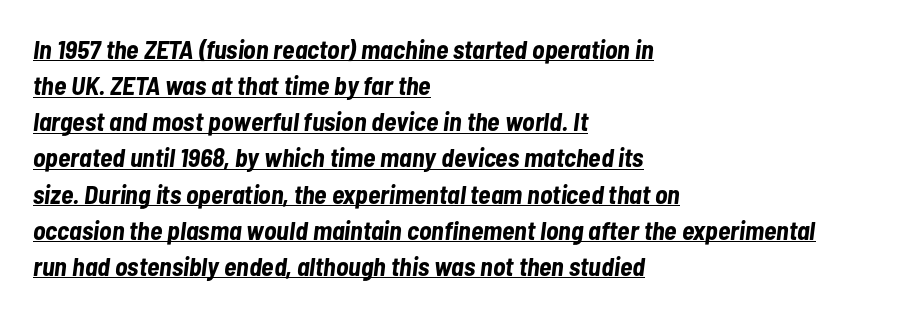
Q: Is the text bold? A: Yes.
Q: Is the text italic (slanted)? A: Yes, it leans right by about 7 degrees.
Q: Is the text underlined? A: Yes.
Q: How is the paragraph aligned? A: Left-aligned.
Q: Is the spacing between letters normal or unusually wide? A: Normal.
Q: Is the spacing between lines tight, normal or loose? A: Normal.
